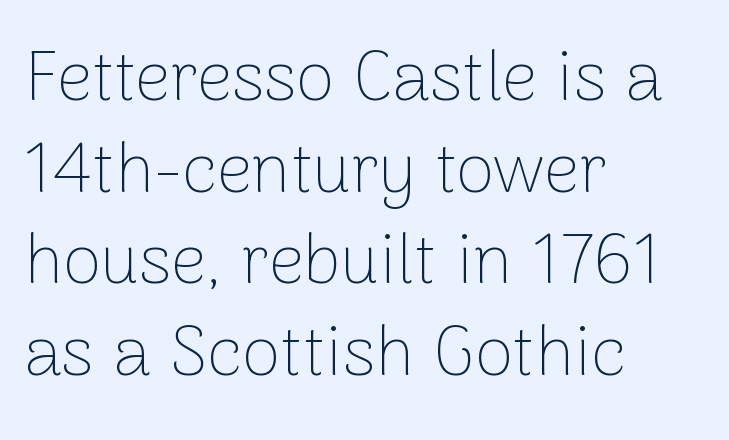
The image shows 70 px thin sans-serif type, upright; set left-aligned, normal line spacing (1.31x), normal letter spacing, not underlined; low stroke contrast and a medium x-height.
